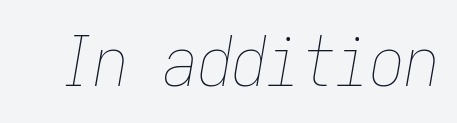
The image shows 69 px thin, condensed type, italic (leaning right); set normal letter spacing, not underlined; low stroke contrast and a medium x-height.
